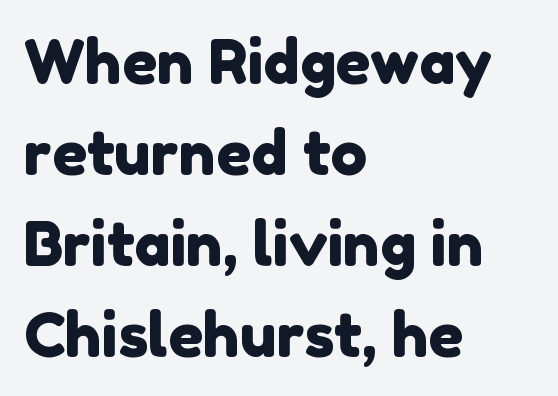
The image shows 61 px sans-serif type; set left-aligned, normal line spacing (1.49x), normal letter spacing, not underlined; low stroke contrast and a medium x-height.
